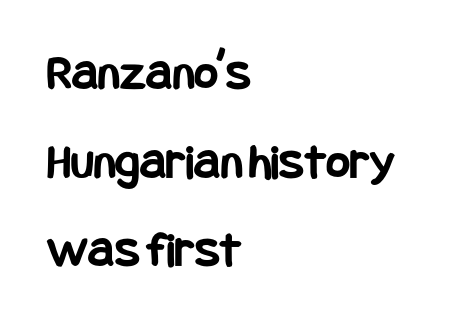
Q: Is the text bold? A: Yes.
Q: Is the text italic (slanted)? A: No, it is upright.
Q: Is the typeface a serif or a sans-serif typeface? A: Sans-serif.
Q: Is the text underlined? A: No.
Q: How is the paragraph aligned? A: Left-aligned.
Q: Is the spacing between letters normal or unusually wide? A: Normal.
Q: Width (condensed, normal, or wide)? A: Condensed.
Q: Stroke contrast? A: Low.
Q: x-height? A: Large.
